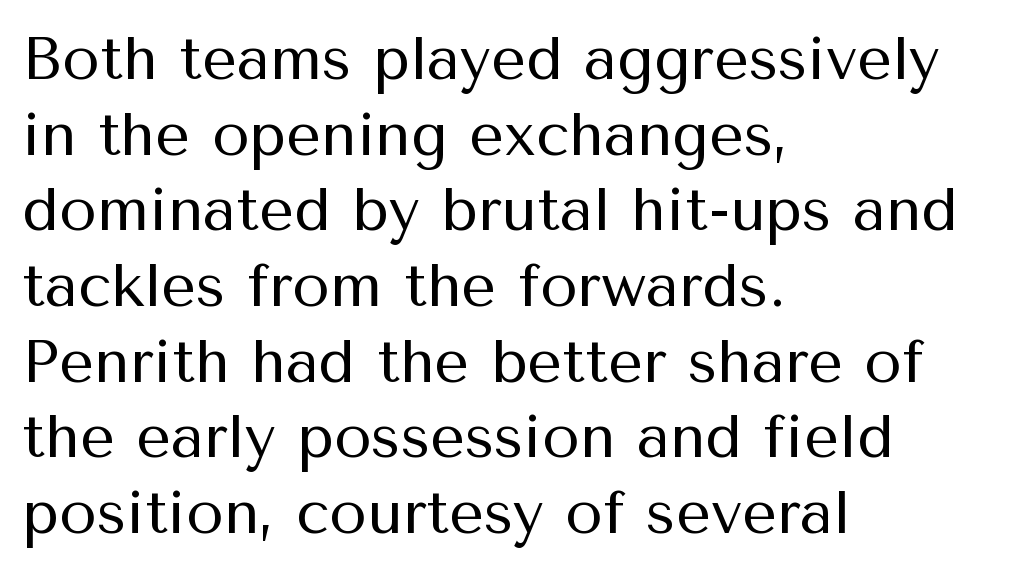
The image shows 61 px regular-weight sans-serif type, upright; set left-aligned, line spacing 1.24x, normal letter spacing, not underlined; medium stroke contrast and a medium x-height.
